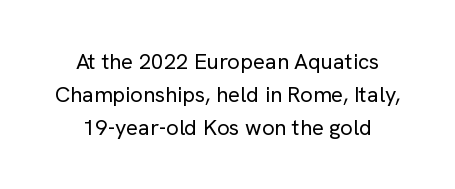
The passage shown stacks its lines at a standard gap. Weight: not bold — regular or lighter. The strip under each line holds only bare page. What stands out about the letter spacing? Nothing — it is the standard amount.
